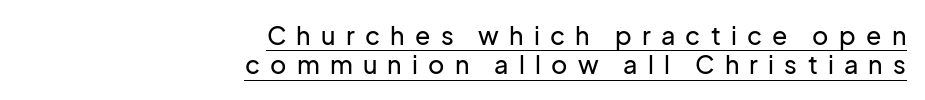
{"italic": "no", "underline": "yes", "align": "right", "line_spacing_ratio": 1.18, "letter_spacing": "wide", "letter_spacing_em": 0.41, "glyph_px": 25}
